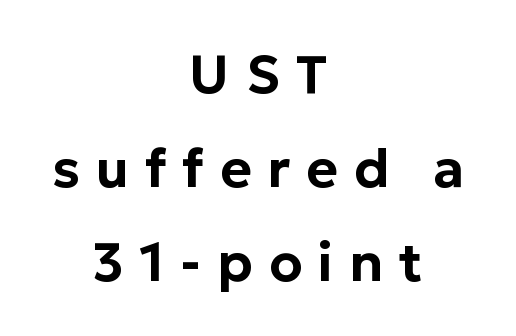
Compared with typical body copy, the letter spacing here is much looser. Nobody drew a line under any word here. Note the varied advance widths — an 'i' is clearly narrower than an 'm'. Nope, no serifs anywhere on these letters. If you folded the block vertically in half, each line would mirror itself in length.
